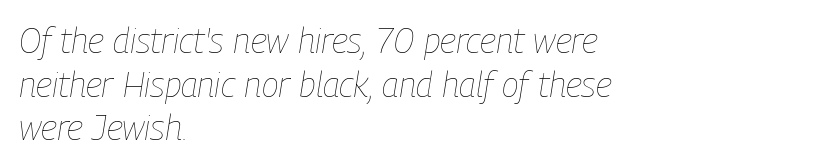
The face looks like a standard text weight, possibly lighter. Quick note: italic. The words here are not underlined. Teacher's note: observe the even left margin — that is flush-left alignment. Glyph-to-glyph distance matches everyday printed text. Whoever set this chose a conventional vertical rhythm.
